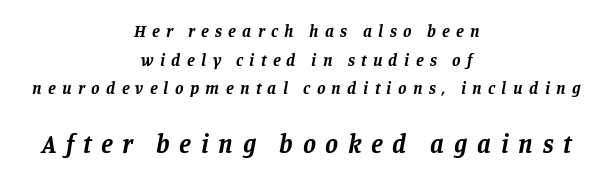
{"italic": "yes", "lean": "right", "slant_degrees": 11, "bold": "yes", "underline": "no", "align": "center", "line_spacing": "normal", "line_spacing_ratio": 1.69, "letter_spacing": "wide", "letter_spacing_em": 0.37, "larger_block": "second", "size_ratio": 1.53, "glyph_px": 26}
